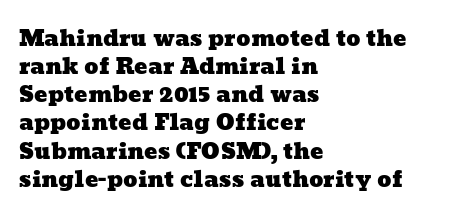
{"underline": "no", "align": "left", "line_spacing": "normal", "line_spacing_ratio": 1.28, "letter_spacing": "normal", "letter_spacing_em": 0.0, "glyph_px": 22}
